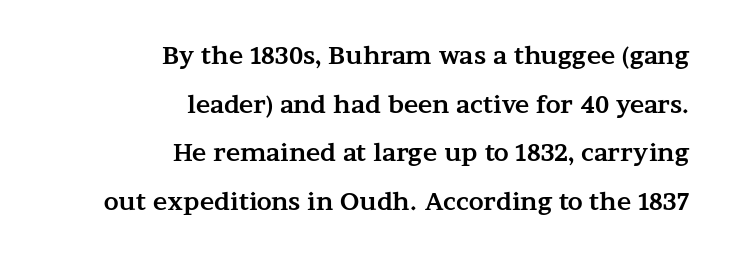
{"italic": "no", "bold": "yes", "underline": "no", "align": "right", "line_spacing": "loose", "line_spacing_ratio": 2.03, "letter_spacing": "normal", "letter_spacing_em": 0.0, "glyph_px": 24}
